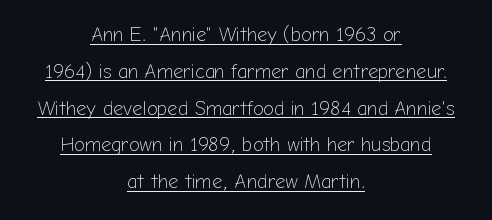
Q: Is the text bold? A: No.
Q: Is the text italic (slanted)? A: No, it is upright.
Q: Is the text underlined? A: Yes.
Q: How is the paragraph aligned? A: Centered.
Q: Is the spacing between letters normal or unusually wide? A: Normal.
